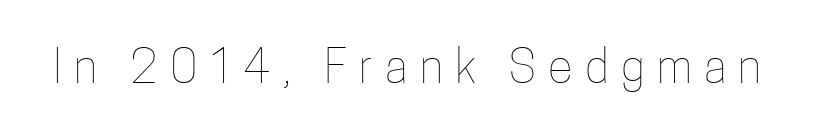
Q: Is the text bold? A: No.
Q: Is the text italic (slanted)? A: No, it is upright.
Q: Is the text underlined? A: No.
Q: Is the spacing between letters normal or unusually wide? A: Unusually wide.
Q: Width (condensed, normal, or wide)? A: Condensed.
Q: Stroke contrast? A: Low.
Q: x-height? A: Medium.
Q: Monospaced? A: No.
